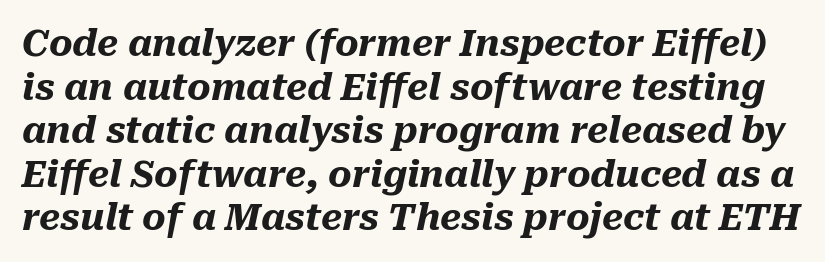
{"italic": "yes", "lean": "right", "slant_degrees": 10, "bold": "yes", "weight": "heavy", "width": "normal", "stroke_contrast": "medium", "x_height": "medium", "monospaced": "no", "underline": "no", "line_spacing_ratio": 1.21, "letter_spacing": "normal", "letter_spacing_em": 0.0, "glyph_px": 36}
